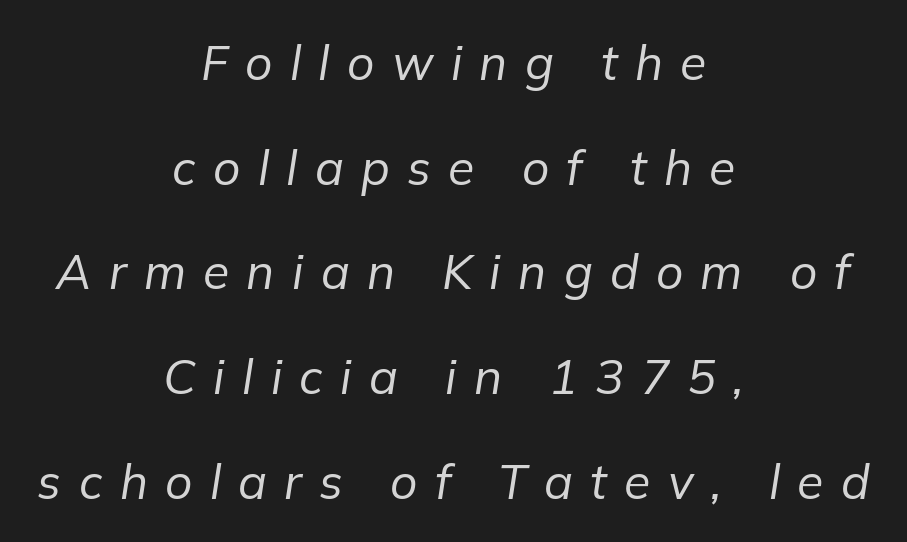
Q: Is the text bold? A: No.
Q: Is the text italic (slanted)? A: Yes, it leans right by about 9 degrees.
Q: Is the text underlined? A: No.
Q: How is the paragraph aligned? A: Centered.
Q: Is the spacing between letters normal or unusually wide? A: Unusually wide.
Q: Is the spacing between lines tight, normal or loose? A: Loose.
Q: Width (condensed, normal, or wide)? A: Normal.
Q: Stroke contrast? A: Low.
Q: x-height? A: Medium.
Q: Monospaced? A: No.
